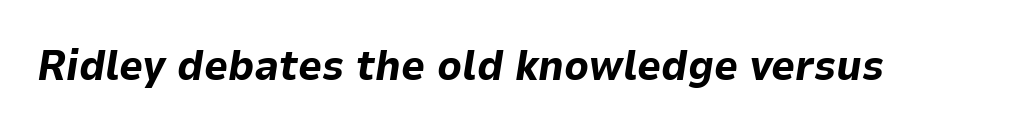
The image shows 42 px bold type, italic (leaning right); set normal letter spacing, not underlined; low stroke contrast and a medium x-height.
